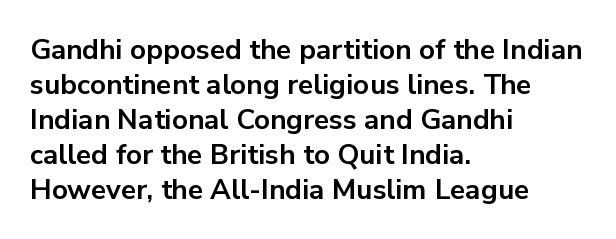
Every character sits straight up, as roman type does. Look at the stroke-to-counter ratio: heavy, a bold. Honestly, the letter spacing is just normal — you wouldn't notice it. How would I describe the line gaps? Plain and ordinary.
